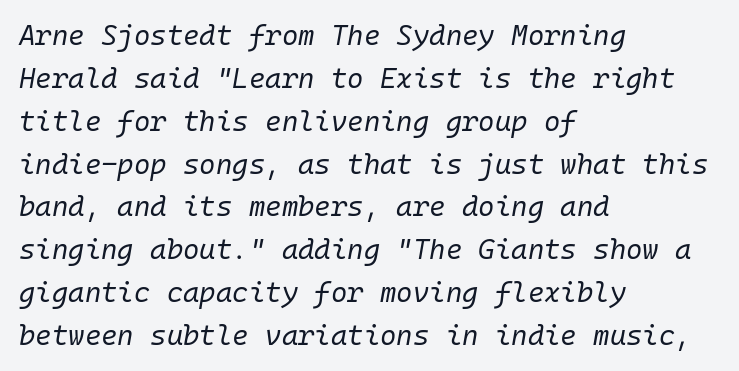
Q: Is the text bold? A: No.
Q: Is the text italic (slanted)? A: Yes, it leans right by about 10 degrees.
Q: Is the text underlined? A: No.
Q: How is the paragraph aligned? A: Left-aligned.
Q: Is the spacing between letters normal or unusually wide? A: Normal.
Q: Is the spacing between lines tight, normal or loose? A: Normal.
Q: Width (condensed, normal, or wide)? A: Normal.
Q: Stroke contrast? A: Low.
Q: x-height? A: Medium.
Q: Monospaced? A: Yes.
